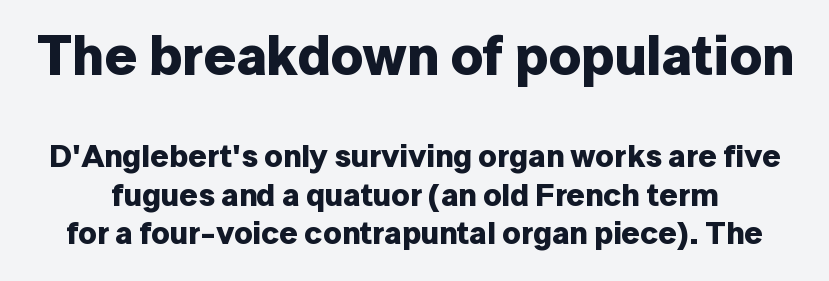
Q: Is the text bold? A: Yes.
Q: Is the text italic (slanted)? A: No, it is upright.
Q: Is the typeface a serif or a sans-serif typeface? A: Sans-serif.
Q: Is the text underlined? A: No.
Q: Is the spacing between letters normal or unusually wide? A: Normal.
Q: Which block of text is set in a larger size, the first (top) or the second (bottom)? A: The first (top) one.
Q: Width (condensed, normal, or wide)? A: Normal.
Q: Stroke contrast? A: Low.
Q: x-height? A: Medium.
Q: Monospaced? A: No.
